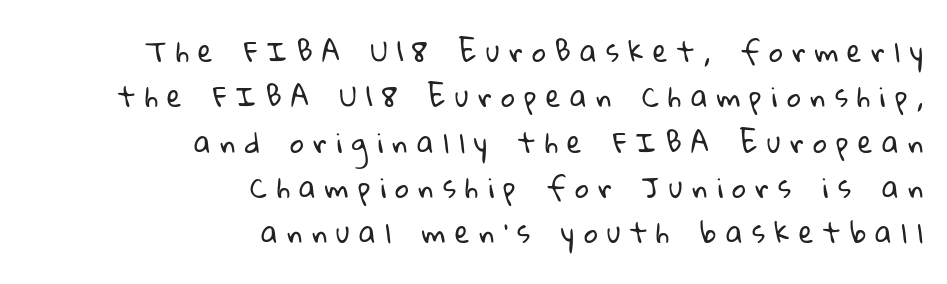
The image shows 27 px text type; set right-aligned, normal line spacing (1.68x), unusually wide letter spacing (+0.35 em), not underlined.
